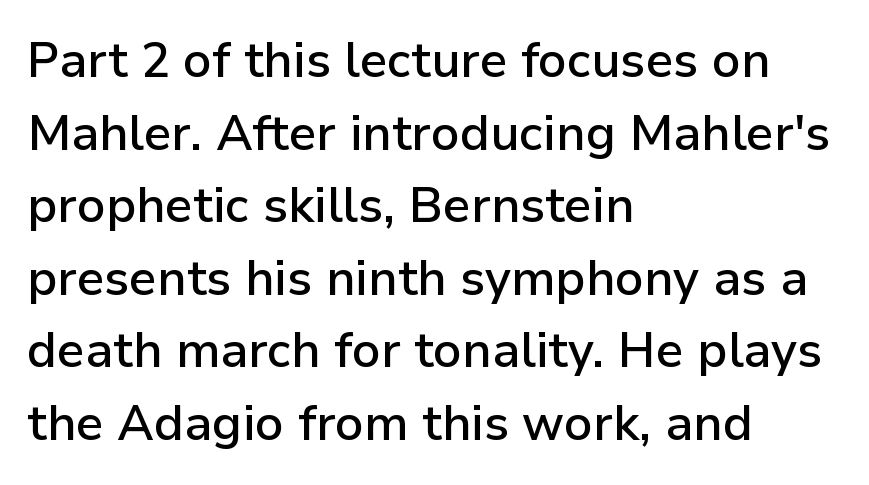
{"serif": "no", "italic": "no", "bold": "semi", "weight": "semibold", "width": "normal", "stroke_contrast": "low", "x_height": "medium", "monospaced": "no", "underline": "no", "align": "left", "line_spacing": "normal", "line_spacing_ratio": 1.48, "letter_spacing": "normal", "letter_spacing_em": 0.0, "glyph_px": 49}
